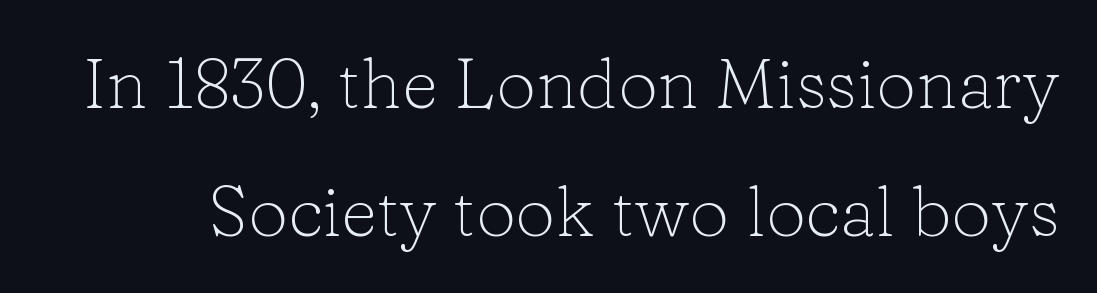
The image shows 71 px light serif type, upright; set line spacing 1.8x, normal letter spacing, not underlined; low stroke contrast and a medium x-height.
